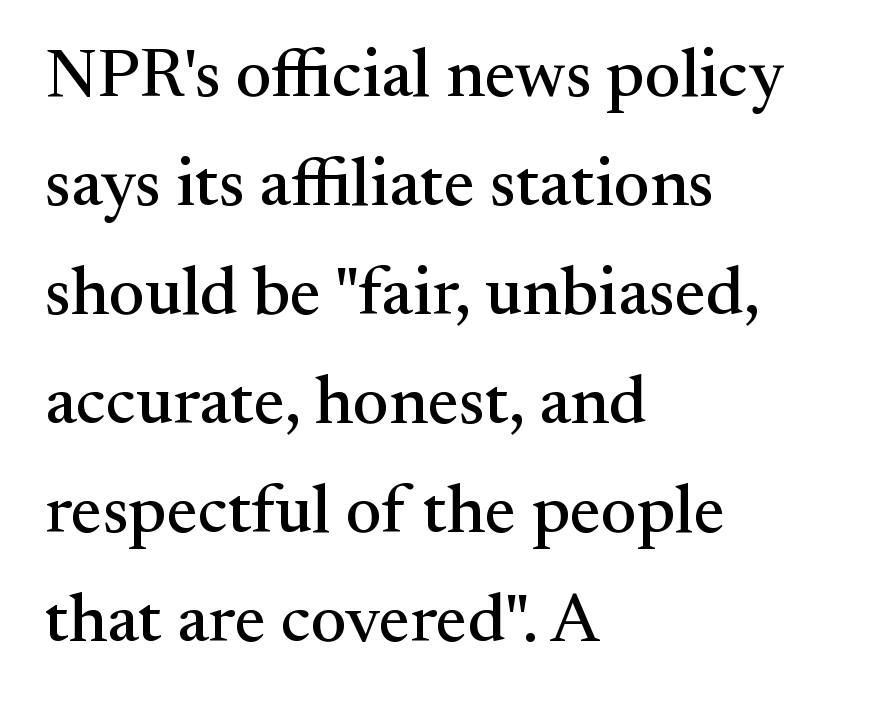
{"serif": "yes", "italic": "no", "width": "normal", "stroke_contrast": "medium", "x_height": "small", "monospaced": "no", "underline": "no", "align": "left", "line_spacing": "normal", "line_spacing_ratio": 1.58, "letter_spacing": "normal", "letter_spacing_em": 0.0, "glyph_px": 69}
